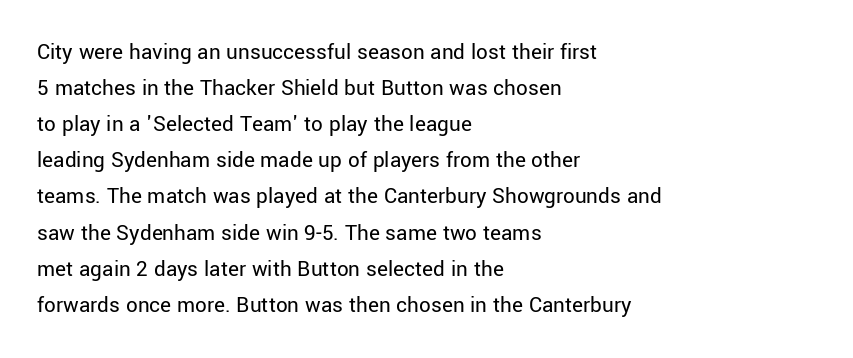
The image shows 23 px text type, upright; set left-aligned, normal line spacing (1.57x), normal letter spacing, not underlined.
